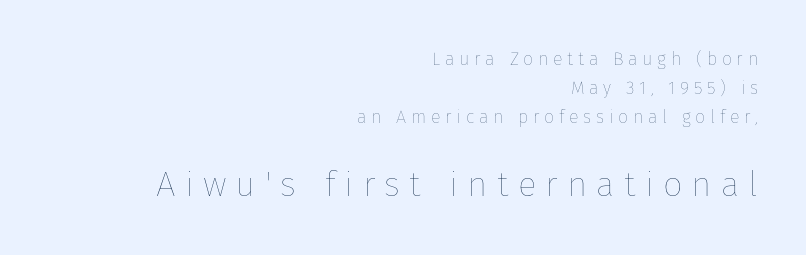
The emphasis by scale lands on block number two, below. Vertical strokes here are truly vertical. In CSS terms this would be text-align: right. Note the varied advance widths — an 'i' is clearly narrower than an 'm'. The horizontal fit of the characters is loose and conspicuously gappy. Anything drawn beneath the words? Only blank space.
